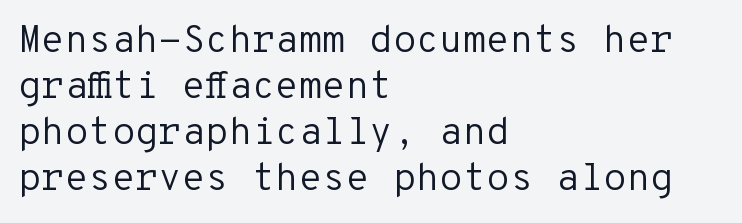
Q: Is the text bold? A: No.
Q: Is the text italic (slanted)? A: No, it is upright.
Q: Is the typeface a serif or a sans-serif typeface? A: Sans-serif.
Q: Is the text underlined? A: No.
Q: How is the paragraph aligned? A: Left-aligned.
Q: Is the spacing between letters normal or unusually wide? A: Normal.
Q: Width (condensed, normal, or wide)? A: Normal.
Q: Stroke contrast? A: Low.
Q: x-height? A: Medium.
Q: Monospaced? A: Yes.
